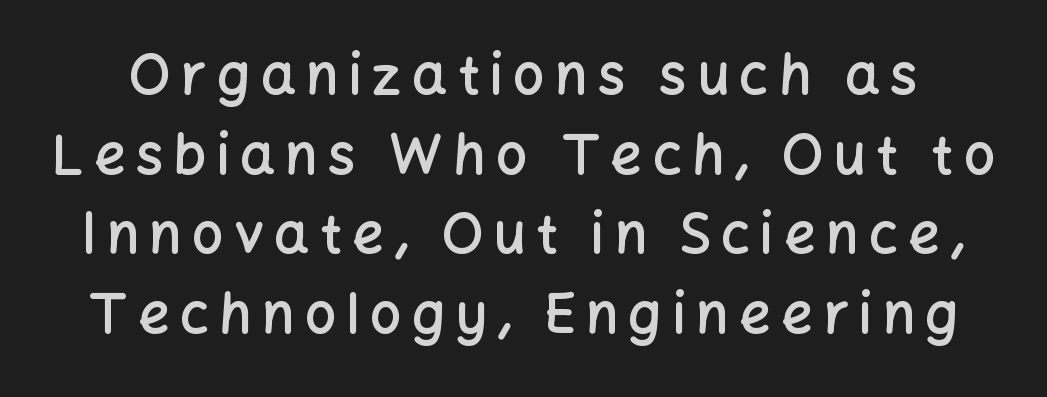
{"serif": "no", "italic": "no", "bold": "semi", "weight": "semibold", "width": "normal", "stroke_contrast": "low", "x_height": "medium", "monospaced": "no", "underline": "no", "line_spacing": "normal", "line_spacing_ratio": 1.45, "glyph_px": 55}
